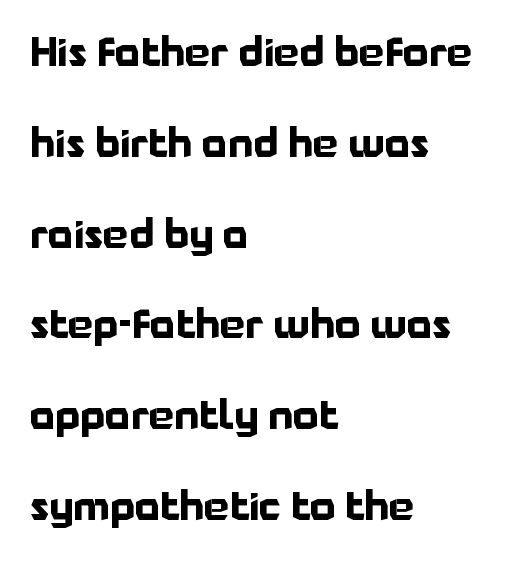
{"serif": "no", "italic": "no", "bold": "yes", "weight": "bold", "width": "normal", "stroke_contrast": "low", "x_height": "medium", "monospaced": "no", "underline": "no", "align": "left", "line_spacing": "loose", "line_spacing_ratio": 2.27, "letter_spacing": "normal", "letter_spacing_em": 0.0, "glyph_px": 40}
